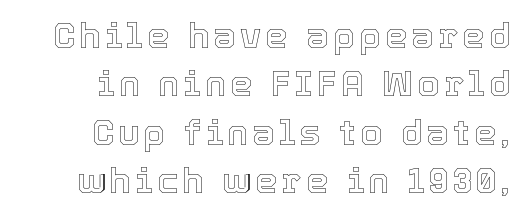
{"italic": "no", "width": "normal", "x_height": "medium", "monospaced": "no", "underline": "no", "align": "right", "line_spacing": "normal", "line_spacing_ratio": 1.38, "glyph_px": 35}
